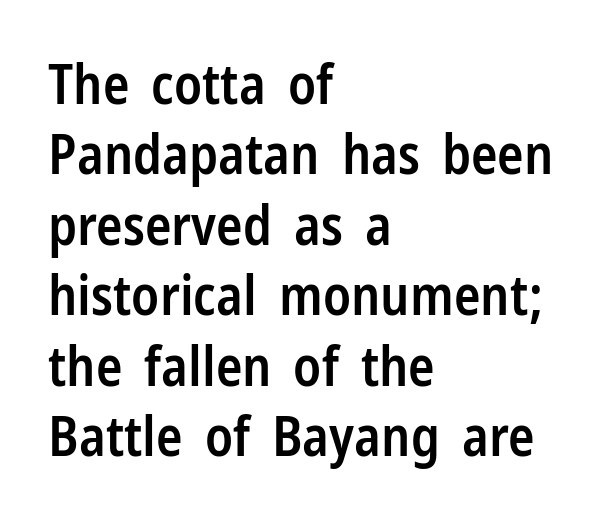
Q: Is the text bold? A: Semi-bold.
Q: Is the text italic (slanted)? A: No, it is upright.
Q: Is the typeface a serif or a sans-serif typeface? A: Sans-serif.
Q: Is the text underlined? A: No.
Q: How is the paragraph aligned? A: Left-aligned.
Q: Is the spacing between letters normal or unusually wide? A: Normal.
Q: Is the spacing between lines tight, normal or loose? A: Normal.
Q: Width (condensed, normal, or wide)? A: Condensed.
Q: Stroke contrast? A: Low.
Q: x-height? A: Medium.
Q: Monospaced? A: No.
